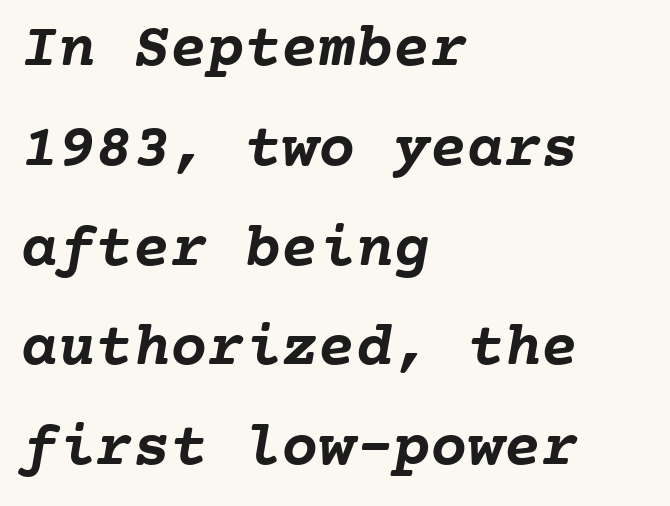
The image shows 62 px semibold type, monospaced; set left-aligned, normal line spacing (1.61x), normal letter spacing, not underlined; low stroke contrast and a medium x-height.
